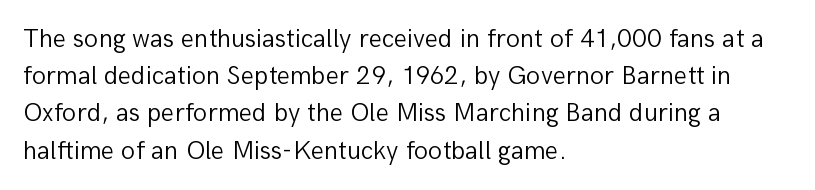
The image shows 26 px text type, upright; set left-aligned, normal line spacing (1.43x), normal letter spacing, not underlined.
